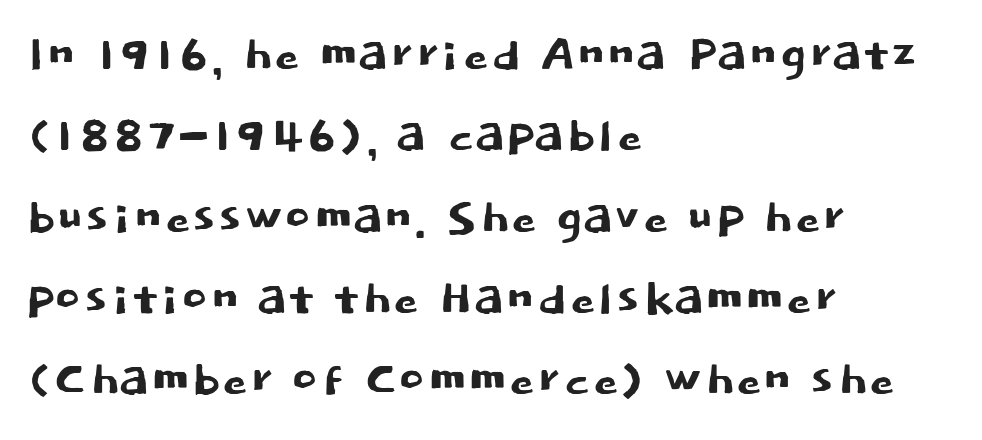
There is no visible air inserted between adjacent glyphs. The rendering shows plain stroke endings on the letterforms — a sans-serif design. Each letter keeps its own natural width here, so spacing adapts to shape. The specimen omits any rule beneath the text block's lines. This sample is left-justified, so line endings fall wherever the words run out. A roman cut, with each character standing at attention.
